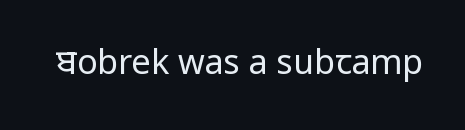
Q: Is the text bold? A: No.
Q: Is the text italic (slanted)? A: No, it is upright.
Q: Is the typeface a serif or a sans-serif typeface? A: Sans-serif.
Q: Is the text underlined? A: No.
Q: Is the spacing between letters normal or unusually wide? A: Normal.
Q: Width (condensed, normal, or wide)? A: Condensed.
Q: Stroke contrast? A: Low.
Q: x-height? A: Large.
Q: Monospaced? A: No.
